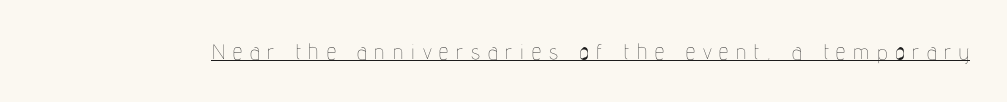
{"italic": "no", "bold": "no", "underline": "yes", "letter_spacing": "wide", "letter_spacing_em": 0.37, "glyph_px": 21}
